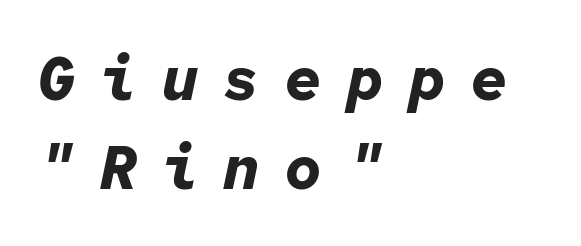
Q: Is the text bold? A: Yes.
Q: Is the text italic (slanted)? A: Yes, it leans right by about 12 degrees.
Q: Is the text underlined? A: No.
Q: How is the paragraph aligned? A: Left-aligned.
Q: Is the spacing between letters normal or unusually wide? A: Unusually wide.
Q: Is the spacing between lines tight, normal or loose? A: Normal.
Q: Width (condensed, normal, or wide)? A: Normal.
Q: Stroke contrast? A: Low.
Q: x-height? A: Medium.
Q: Monospaced? A: Yes.
